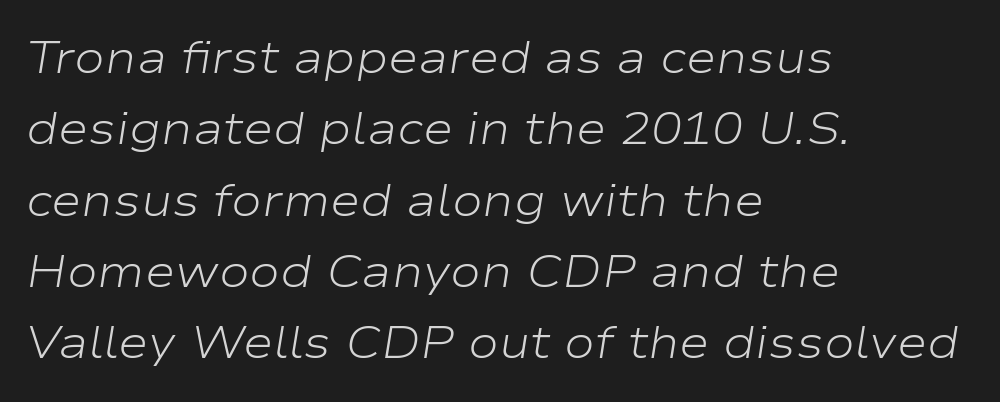
Q: Is the text bold? A: No.
Q: Is the text italic (slanted)? A: Yes, it leans right by about 9 degrees.
Q: Is the text underlined? A: No.
Q: How is the paragraph aligned? A: Left-aligned.
Q: Is the spacing between letters normal or unusually wide? A: Normal.
Q: Is the spacing between lines tight, normal or loose? A: Normal.
Q: Width (condensed, normal, or wide)? A: Wide.
Q: Stroke contrast? A: Low.
Q: x-height? A: Medium.
Q: Monospaced? A: No.
